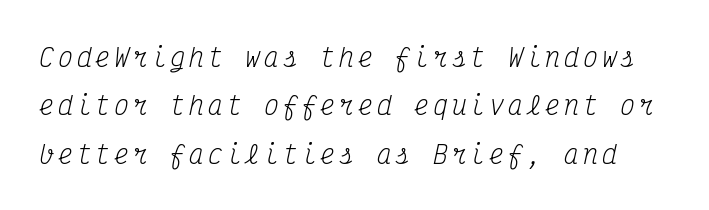
{"italic": "yes", "lean": "right", "slant_degrees": 12, "bold": "no", "underline": "no", "line_spacing": "loose", "line_spacing_ratio": 1.94, "glyph_px": 25}
